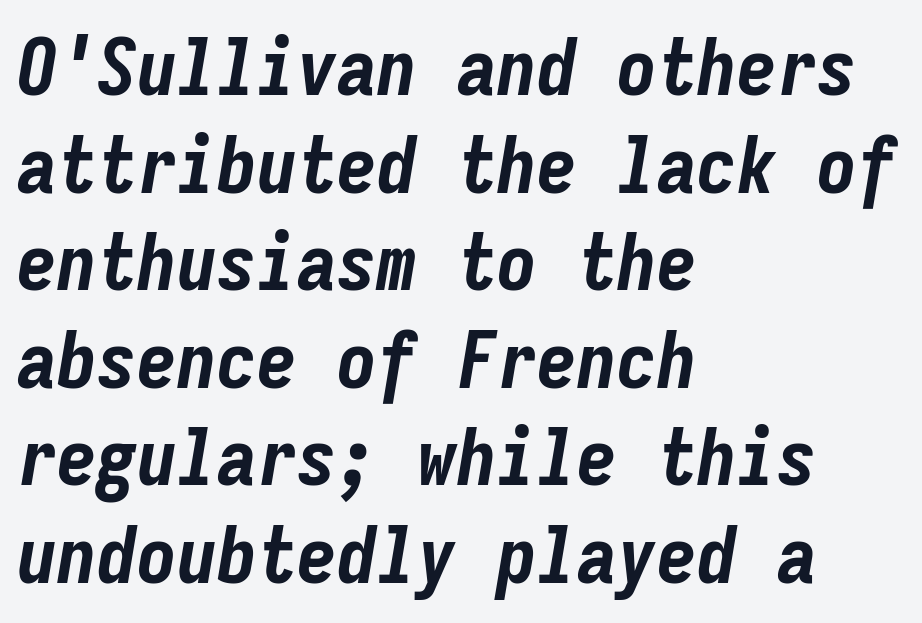
{"italic": "yes", "lean": "right", "slant_degrees": 9, "bold": "yes", "weight": "bold", "width": "condensed", "stroke_contrast": "low", "x_height": "medium", "monospaced": "yes", "underline": "no", "align": "left", "line_spacing_ratio": 1.22, "letter_spacing": "normal", "letter_spacing_em": 0.0, "glyph_px": 80}
